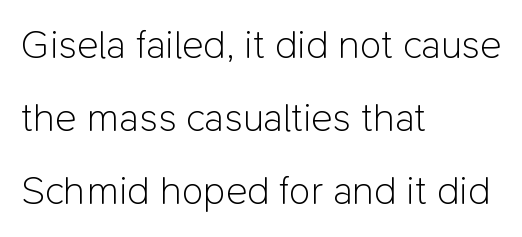
{"serif": "no", "italic": "no", "bold": "no", "weight": "light", "width": "normal", "stroke_contrast": "low", "x_height": "medium", "monospaced": "no", "underline": "no", "align": "left", "line_spacing_ratio": 1.83, "letter_spacing": "normal", "letter_spacing_em": 0.0, "glyph_px": 40}
